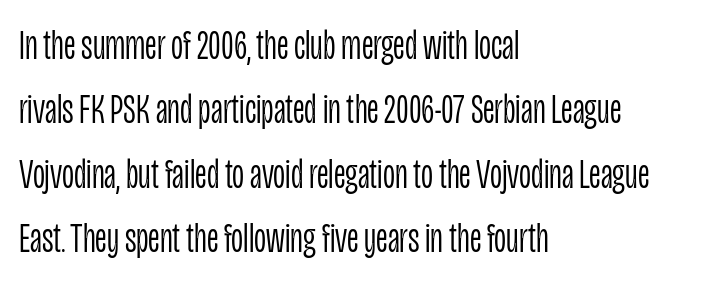
One glance says typical: line gaps are just what's usual. Spacing verdict: proportional, widths tailored to each character. Each word holds together tightly as a unit, with standard inter-letter gaps. Casual observation: everything's shoved over to the left. A light-to-regular cut is what we see here.
